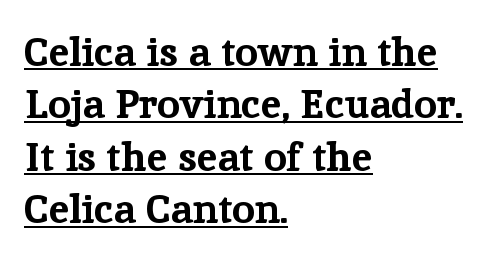
The image shows 41 px bold serif type, upright; set left-aligned, normal line spacing (1.28x), normal letter spacing, underlined; low stroke contrast and a medium x-height.
